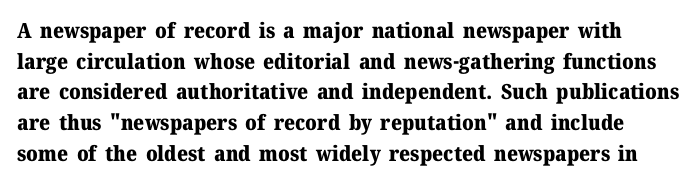
Q: Is the text bold? A: Yes.
Q: Is the text italic (slanted)? A: No, it is upright.
Q: Is the text underlined? A: No.
Q: Is the spacing between letters normal or unusually wide? A: Normal.
Q: Is the spacing between lines tight, normal or loose? A: Normal.
